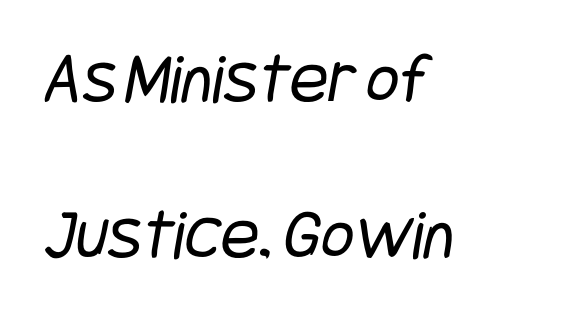
{"serif": "no", "bold": "no", "weight": "regular", "width": "condensed", "stroke_contrast": "low", "x_height": "large", "underline": "no", "align": "left", "line_spacing": "loose", "line_spacing_ratio": 2.16, "letter_spacing": "normal", "letter_spacing_em": 0.0, "glyph_px": 72}
